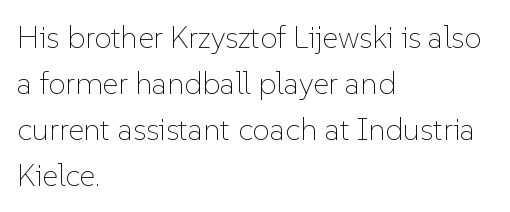
The lines sit at an ordinary, default distance from one another. The passage shown is typed in a proportional face where columns would drift. The type is set solid horizontally, with unmodified tracking. Notice how the passage keeps a crisp vertical edge on the left only. No chunkiness to these letters — they're not bold.
